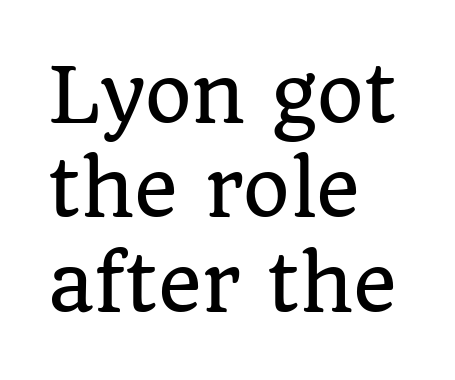
Does the leading feel generous? No, just average. These lines are composed in type with serifs. In terms of letterspacing, this is plain default setting. If you drew a ruler down the left edge, every line would touch it.
